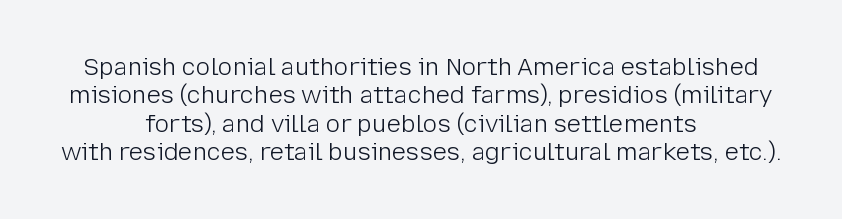
{"italic": "no", "bold": "no", "underline": "no", "align": "center", "line_spacing_ratio": 1.18, "letter_spacing": "normal", "letter_spacing_em": 0.0, "glyph_px": 24}
